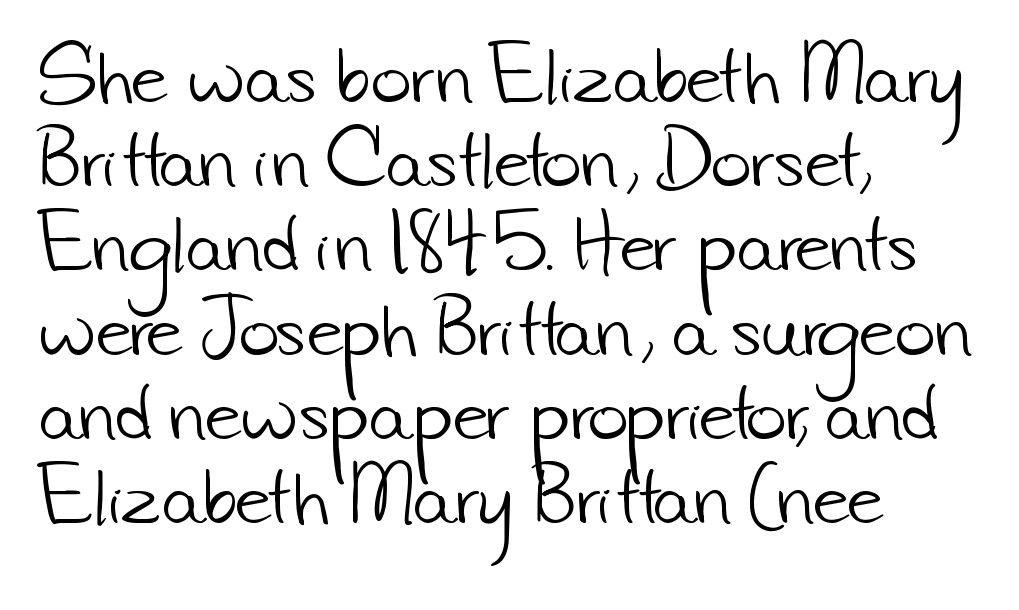
Character widths vary here, with narrow letters taking less room than wide ones. This sample uses a sans-serif face. The text block is weighted toward the left margin, trailing off unevenly rightward. Rule under the text: the space is simply empty.
